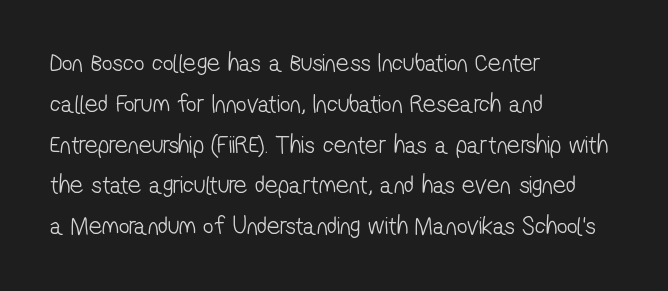
The passage shown stacks its lines at a standard gap. The characters are drawn with everyday or finer stroke widths. Line starts are locked; line ends wander. A typesetter would call this zero additional tracking. The zone under the glyphs is completely vacant.
